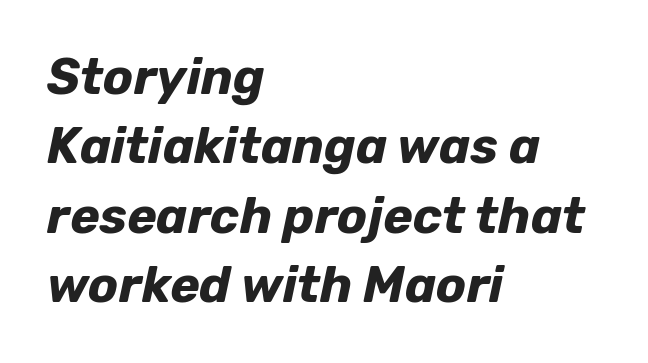
Q: Is the text bold? A: Yes.
Q: Is the text italic (slanted)? A: Yes, it leans right by about 12 degrees.
Q: Is the text underlined? A: No.
Q: How is the paragraph aligned? A: Left-aligned.
Q: Is the spacing between letters normal or unusually wide? A: Normal.
Q: Is the spacing between lines tight, normal or loose? A: Normal.
Q: Width (condensed, normal, or wide)? A: Normal.
Q: Stroke contrast? A: Low.
Q: x-height? A: Medium.
Q: Monospaced? A: No.
